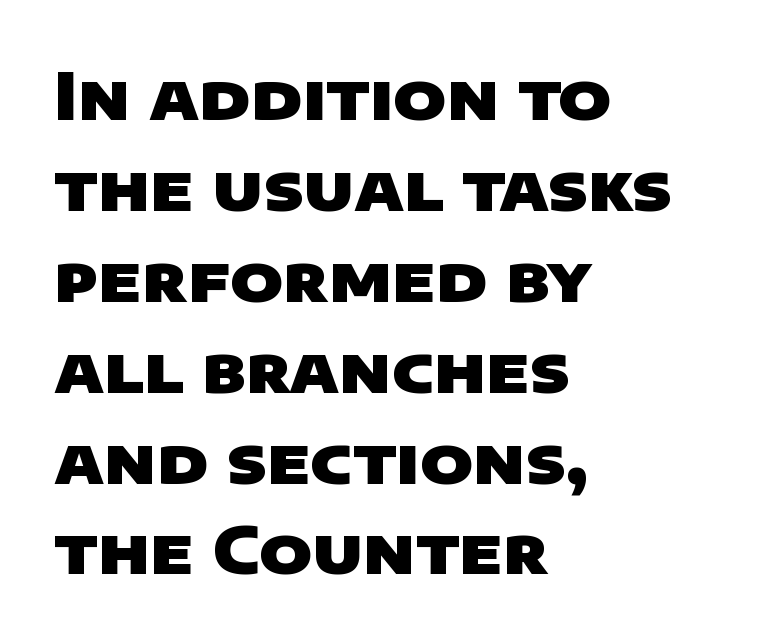
Default kerning and tracking; the words read as compact shapes. The paragraph has a hard left edge and a soft right edge. Underline: absent. Leading: standard. Unlike a traditional serif, this face leaves its strokes unadorned. The letters are bold, with thick, heavy strokes.
